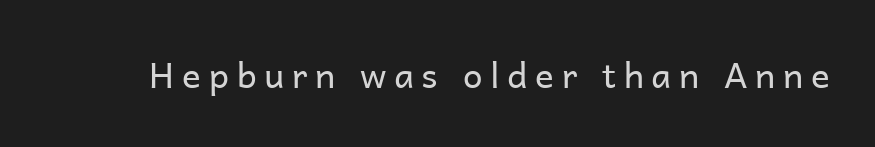
Q: Is the text bold? A: No.
Q: Is the text italic (slanted)? A: No, it is upright.
Q: Is the typeface a serif or a sans-serif typeface? A: Sans-serif.
Q: Is the text underlined? A: No.
Q: Is the spacing between letters normal or unusually wide? A: Unusually wide.
Q: Width (condensed, normal, or wide)? A: Normal.
Q: Stroke contrast? A: Low.
Q: x-height? A: Medium.
Q: Monospaced? A: No.
